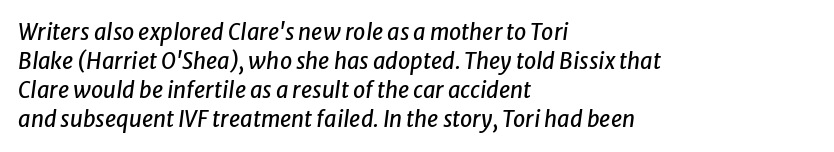
Q: Is the text italic (slanted)? A: Yes, it leans right by about 8 degrees.
Q: Is the text underlined? A: No.
Q: How is the paragraph aligned? A: Left-aligned.
Q: Is the spacing between letters normal or unusually wide? A: Normal.
Q: Is the spacing between lines tight, normal or loose? A: Normal.
